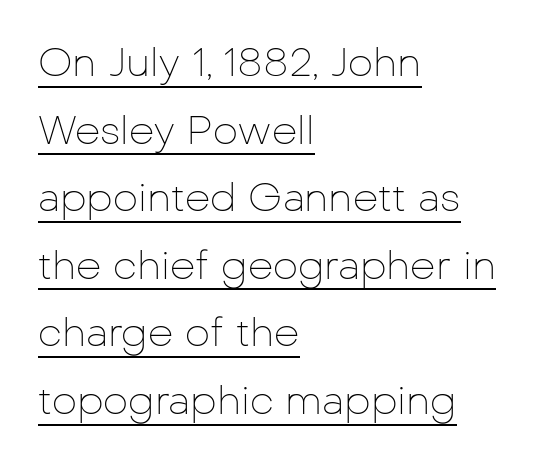
Q: Is the text bold? A: No.
Q: Is the text italic (slanted)? A: No, it is upright.
Q: Is the typeface a serif or a sans-serif typeface? A: Sans-serif.
Q: Is the text underlined? A: Yes.
Q: How is the paragraph aligned? A: Left-aligned.
Q: Is the spacing between letters normal or unusually wide? A: Normal.
Q: Is the spacing between lines tight, normal or loose? A: Normal.
Q: Width (condensed, normal, or wide)? A: Normal.
Q: Stroke contrast? A: Low.
Q: x-height? A: Medium.
Q: Monospaced? A: No.
